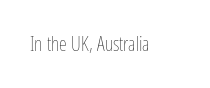
{"italic": "no", "bold": "no", "underline": "no", "letter_spacing": "normal", "letter_spacing_em": 0.0, "glyph_px": 20}
